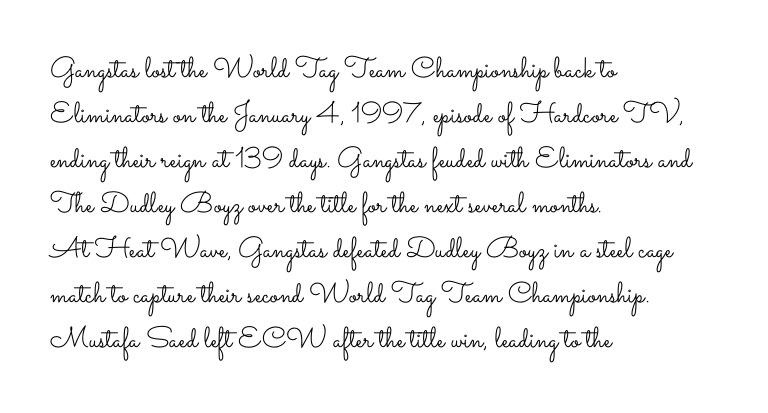
The lines in this sample share a left origin and differ only in where they stop. This sample has the flowing, uneven cadence of proportional lettering. Normally led — the rows are evenly, conventionally spaced. No heavy texture on the line: the type isn't bold. What stands out about the letter spacing? Nothing — it is the standard amount.
